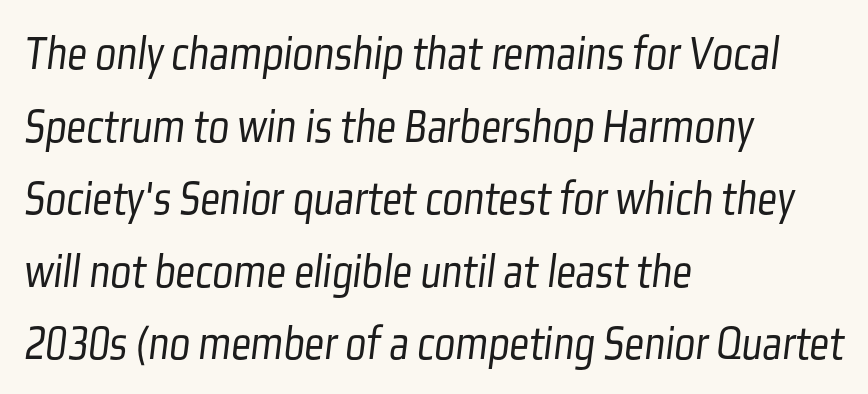
The image shows 49 px light, condensed sans-serif type; set left-aligned, normal line spacing (1.48x), normal letter spacing, not underlined; low stroke contrast and a medium x-height.
